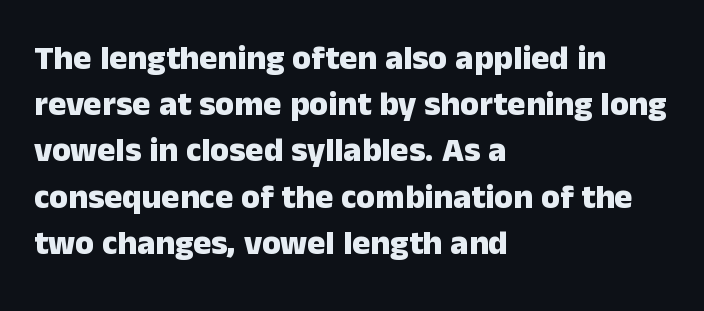
Q: Is the text bold? A: Yes.
Q: Is the text italic (slanted)? A: No, it is upright.
Q: Is the typeface a serif or a sans-serif typeface? A: Sans-serif.
Q: Is the text underlined? A: No.
Q: How is the paragraph aligned? A: Left-aligned.
Q: Is the spacing between letters normal or unusually wide? A: Normal.
Q: Is the spacing between lines tight, normal or loose? A: Normal.
Q: Width (condensed, normal, or wide)? A: Normal.
Q: Stroke contrast? A: Low.
Q: x-height? A: Medium.
Q: Monospaced? A: No.
